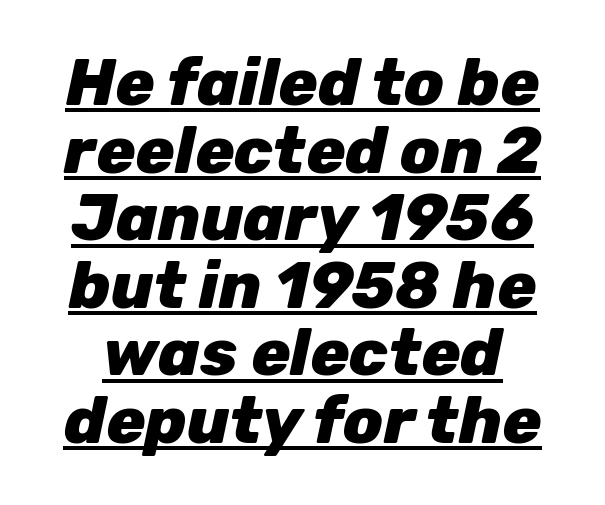
The image shows 65 px heavy type, italic (leaning right); set tight line spacing (1.04x), normal letter spacing, underlined; low stroke contrast and a medium x-height.
